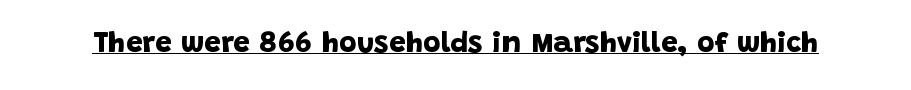
The image shows 30 px bold sans-serif type; set normal letter spacing, underlined; low stroke contrast and a large x-height.
